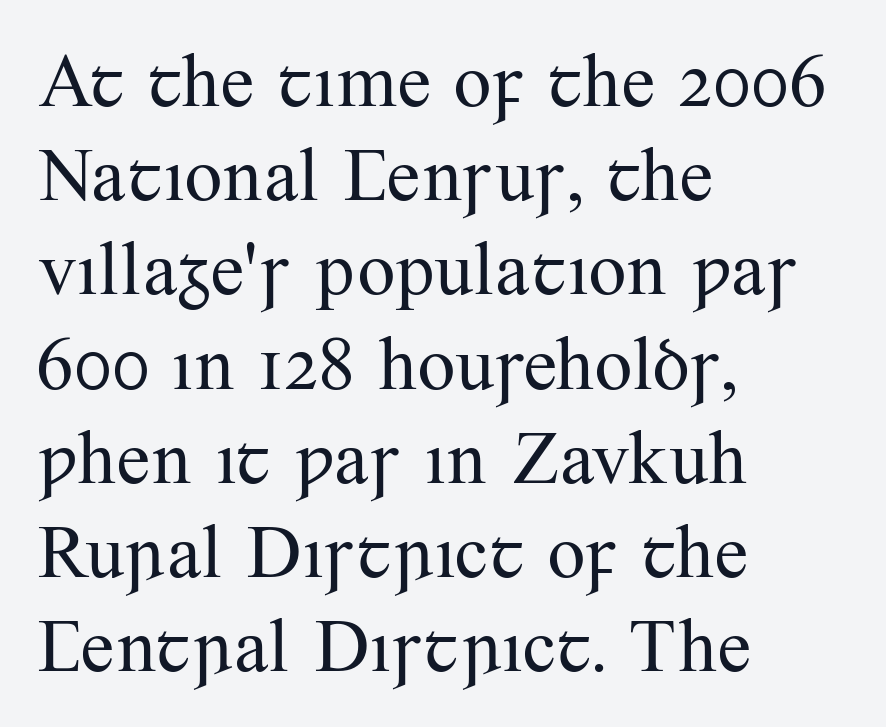
Spacing verdict: proportional, widths tailored to each character. Where is the straight margin? On the left. Honestly, the letter spacing is just normal — you wouldn't notice it. Has an underline been added? It has not.
